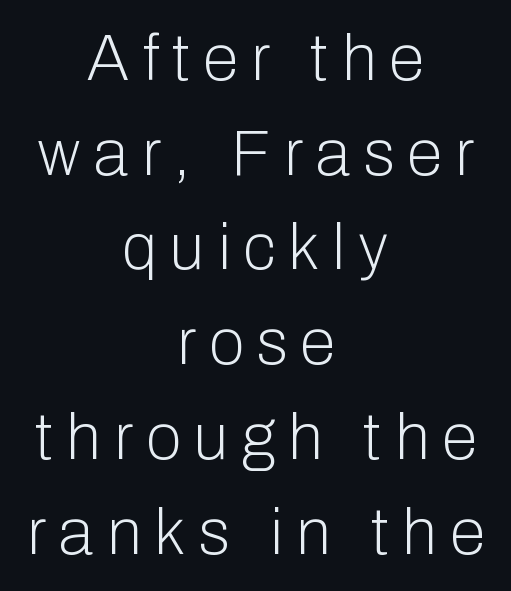
The image shows 64 px light sans-serif type, upright; set centered, normal line spacing (1.48x), unusually wide letter spacing (+0.21 em), not underlined; low stroke contrast and a medium x-height.
